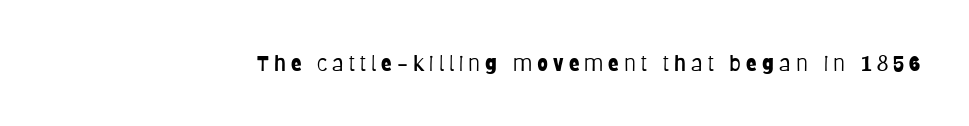
{"italic": "no", "bold": "no", "underline": "no", "letter_spacing": "wide", "letter_spacing_em": 0.23, "glyph_px": 22}
